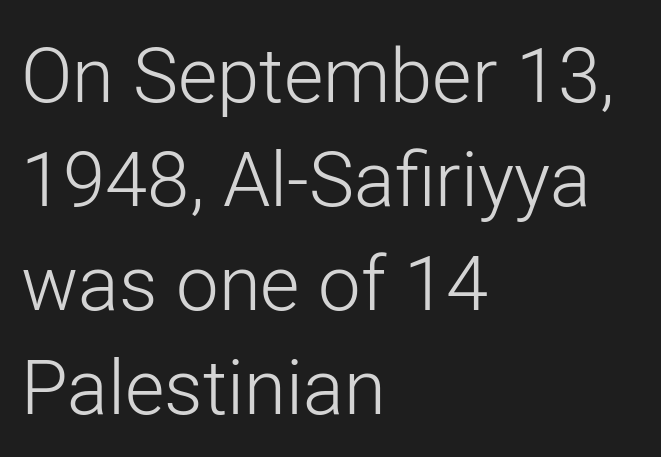
Q: Is the text bold? A: No.
Q: Is the text italic (slanted)? A: No, it is upright.
Q: Is the typeface a serif or a sans-serif typeface? A: Sans-serif.
Q: Is the text underlined? A: No.
Q: How is the paragraph aligned? A: Left-aligned.
Q: Is the spacing between letters normal or unusually wide? A: Normal.
Q: Is the spacing between lines tight, normal or loose? A: Normal.
Q: Width (condensed, normal, or wide)? A: Normal.
Q: Stroke contrast? A: Low.
Q: x-height? A: Medium.
Q: Monospaced? A: No.
